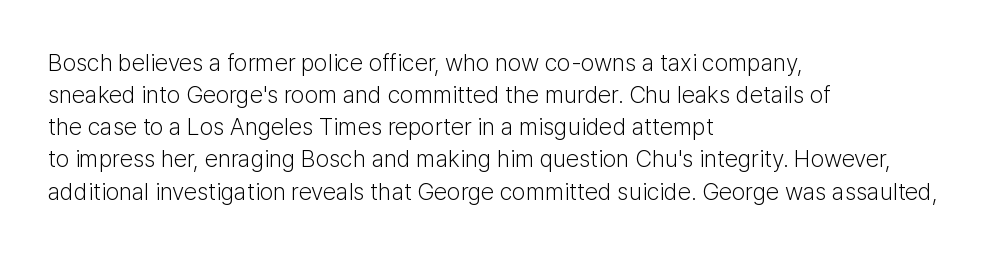
{"italic": "no", "bold": "no", "underline": "no", "align": "left", "line_spacing": "normal", "line_spacing_ratio": 1.34, "letter_spacing": "normal", "letter_spacing_em": 0.0, "glyph_px": 24}
